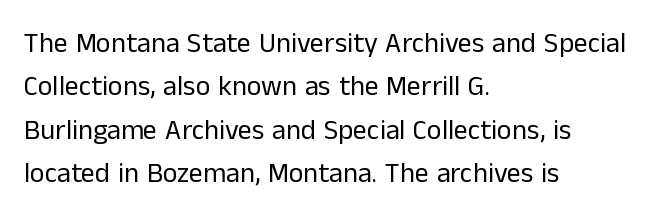
The image shows 28 px regular-weight sans-serif type, upright; set left-aligned, normal line spacing (1.55x), normal letter spacing, not underlined; low stroke contrast and a medium x-height.
